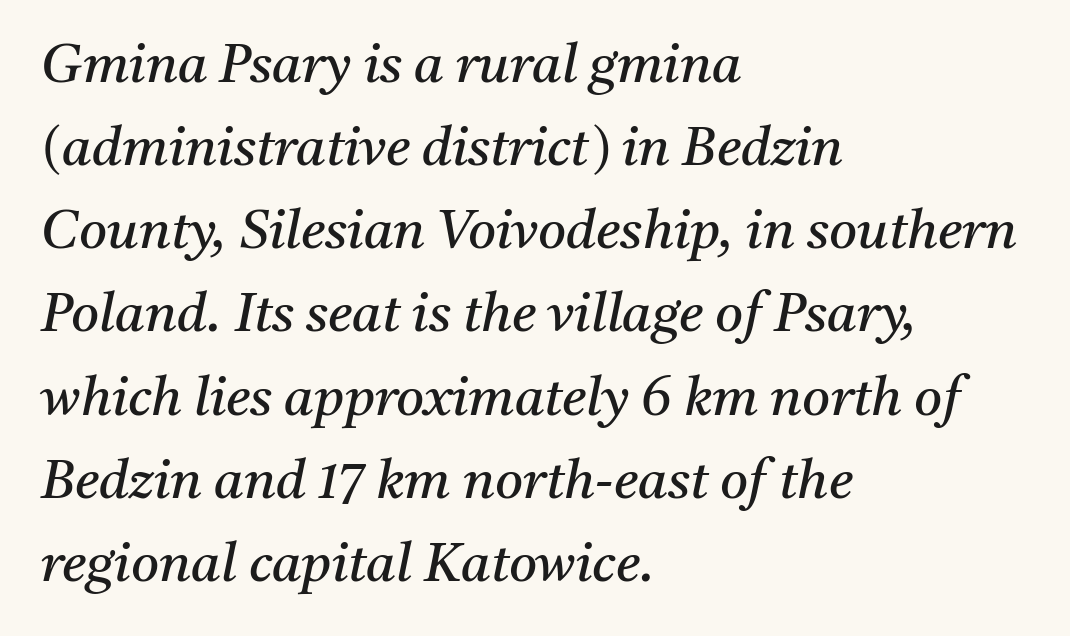
Style check: oblique. Glyph-to-glyph distance matches everyday printed text. The letters advance in unequal steps, a hallmark of proportional type. You can tell from the footed stems that serif type was used.
